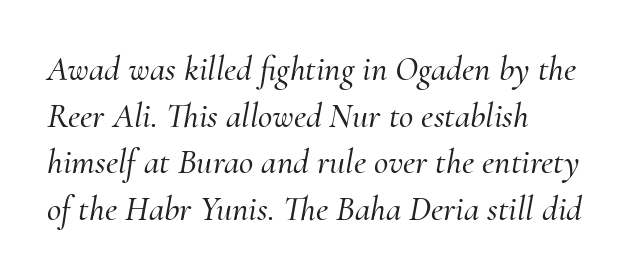
{"serif": "yes", "italic": "yes", "lean": "right", "slant_degrees": 10, "width": "normal", "stroke_contrast": "medium", "x_height": "small", "monospaced": "no", "underline": "no", "align": "left", "line_spacing": "normal", "line_spacing_ratio": 1.33, "letter_spacing": "normal", "letter_spacing_em": 0.0, "glyph_px": 35}
